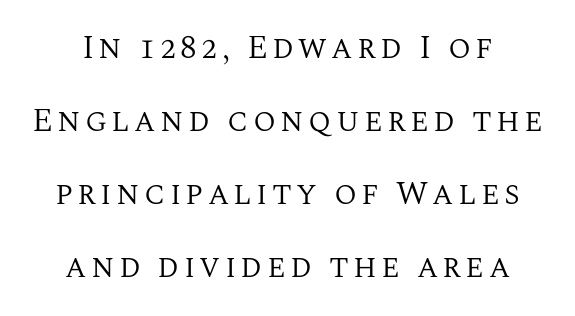
{"serif": "yes", "italic": "no", "bold": "no", "weight": "regular", "width": "normal", "stroke_contrast": "medium", "x_height": "large", "monospaced": "no", "underline": "no", "align": "center", "line_spacing": "loose", "line_spacing_ratio": 2.21, "glyph_px": 33}
